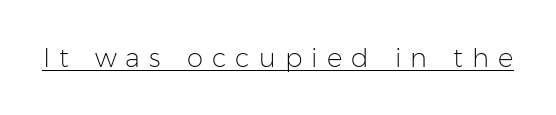
{"italic": "no", "bold": "no", "underline": "yes", "letter_spacing": "wide", "letter_spacing_em": 0.35, "glyph_px": 26}
